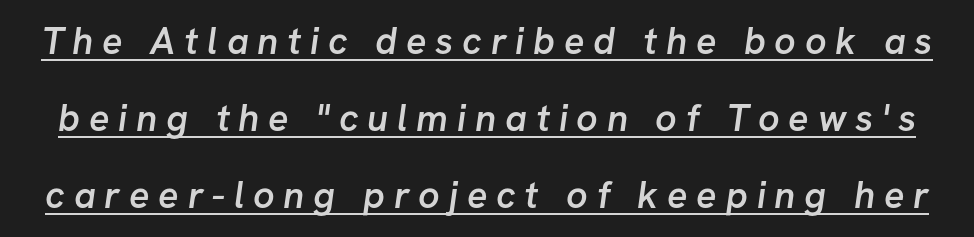
Underline: present. The rendering shows plain stroke endings on the letterforms — a sans-serif design. The passage shown is typed in a proportional face where columns would drift. The line-height multiplier appears high, well above default.
